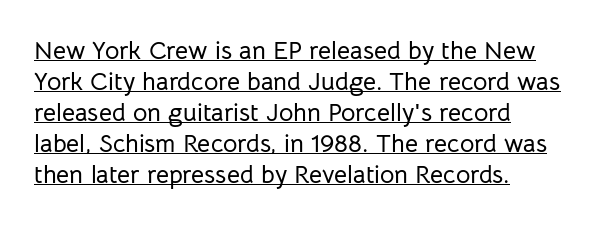
In CSS terms this would be text-align: left. The letterforms sit shoulder to shoulder at normal distance. This is roman type, the default non-slanted kind. Quick note: underline on.
